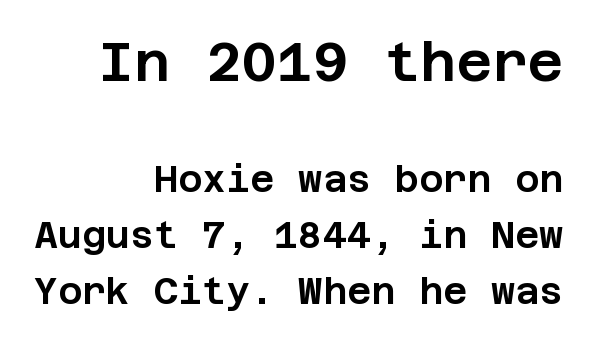
You can tell it's not italic because the verticals are truly vertical. This block has exactly the height ordinary leading produces. This is sans-serif lettering, the kind often seen on screens and signage. Reading top to bottom, the characters get smaller at the block break. Students, note that the glyphs here touch the page at normal intervals. Has an underline been added? It has not.
